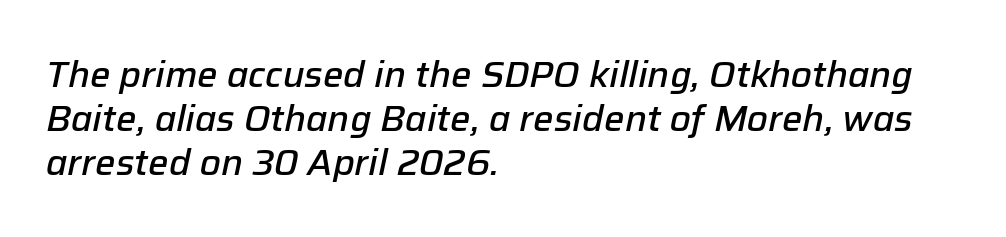
The image shows 36 px semibold type, italic (leaning right); set left-aligned, line spacing 1.22x, normal letter spacing, not underlined; low stroke contrast and a medium x-height.
